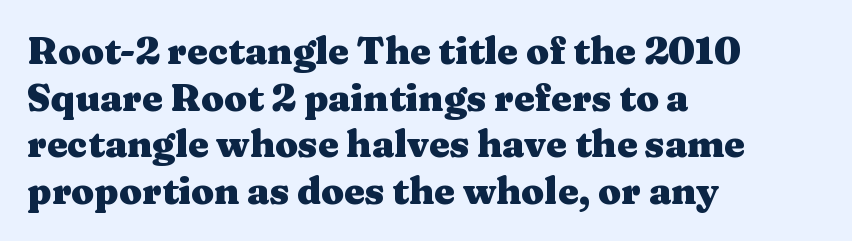
The image shows 37 px heavy, wide serif type, upright; set left-aligned, normal line spacing (1.26x), normal letter spacing, not underlined; medium stroke contrast and a medium x-height.
